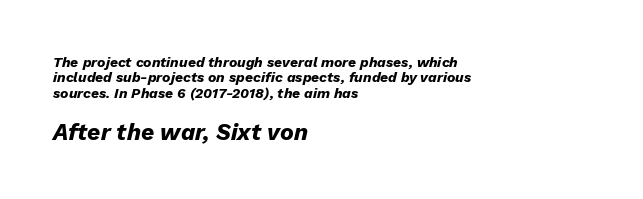
Q: Is the text bold? A: Yes.
Q: Is the text italic (slanted)? A: Yes, it leans right by about 13 degrees.
Q: Is the text underlined? A: No.
Q: How is the paragraph aligned? A: Left-aligned.
Q: Is the spacing between letters normal or unusually wide? A: Normal.
Q: Is the spacing between lines tight, normal or loose? A: Tight.
Q: Which block of text is set in a larger size, the first (top) or the second (bottom)? A: The second (bottom) one.
